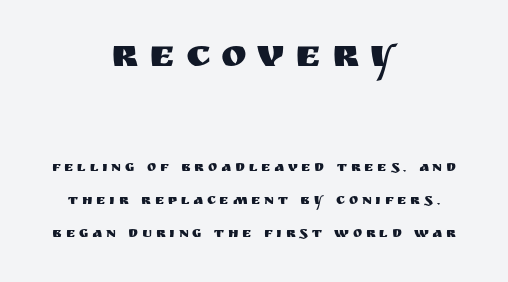
The image shows 39 px sans-serif type, upright; set centered, loose line spacing (2.34x), unusually wide letter spacing (+0.27 em), not underlined; the first (top) block is 2.79x larger; medium stroke contrast and a large x-height.
